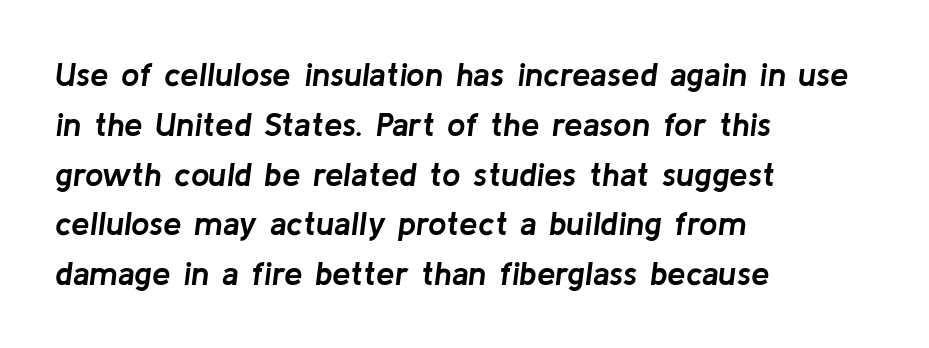
Q: Is the text bold? A: Yes.
Q: Is the text italic (slanted)? A: Yes, it leans right by about 8 degrees.
Q: Is the text underlined? A: No.
Q: How is the paragraph aligned? A: Left-aligned.
Q: Is the spacing between letters normal or unusually wide? A: Normal.
Q: Is the spacing between lines tight, normal or loose? A: Normal.
Q: Width (condensed, normal, or wide)? A: Normal.
Q: Stroke contrast? A: Low.
Q: x-height? A: Medium.
Q: Monospaced? A: No.
